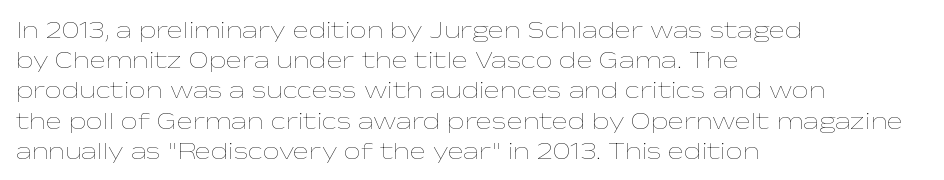
The image shows 24 px text type, upright; set left-aligned, normal line spacing (1.26x), normal letter spacing, not underlined.
